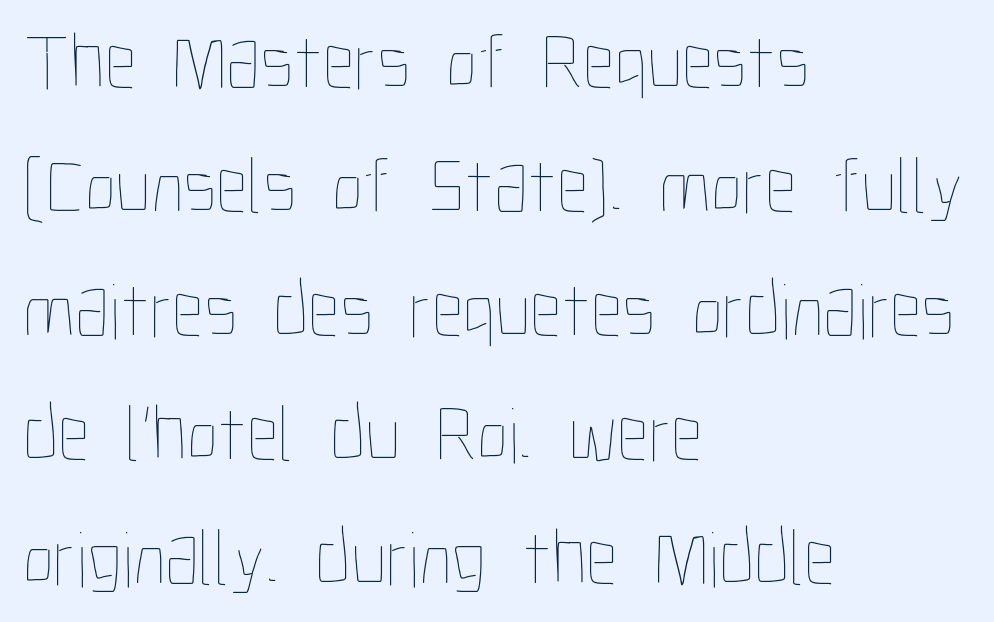
Q: Is the text bold? A: No.
Q: Is the text italic (slanted)? A: No, it is upright.
Q: Is the text underlined? A: No.
Q: How is the paragraph aligned? A: Left-aligned.
Q: Is the spacing between letters normal or unusually wide? A: Normal.
Q: Is the spacing between lines tight, normal or loose? A: Normal.
Q: Width (condensed, normal, or wide)? A: Condensed.
Q: Stroke contrast? A: Low.
Q: x-height? A: Medium.
Q: Monospaced? A: No.
